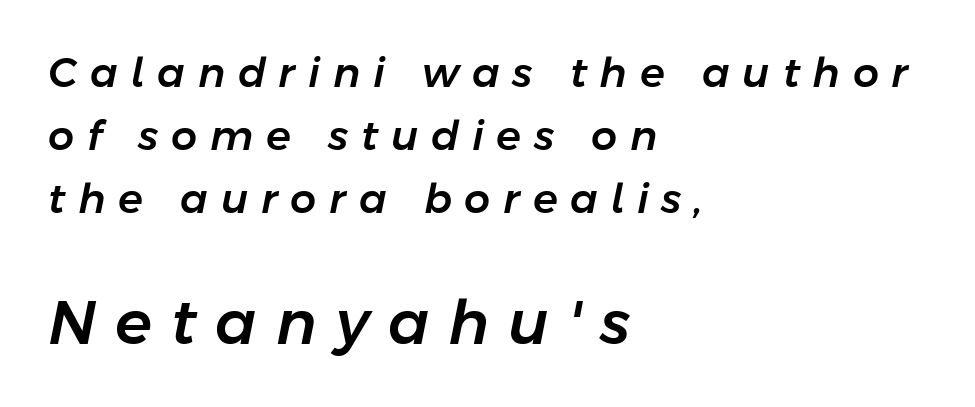
The image shows 61 px text type, italic (leaning right); set left-aligned, normal line spacing (1.54x), unusually wide letter spacing (+0.31 em), not underlined; the second (bottom) block is 1.49x larger; low stroke contrast and a medium x-height.
